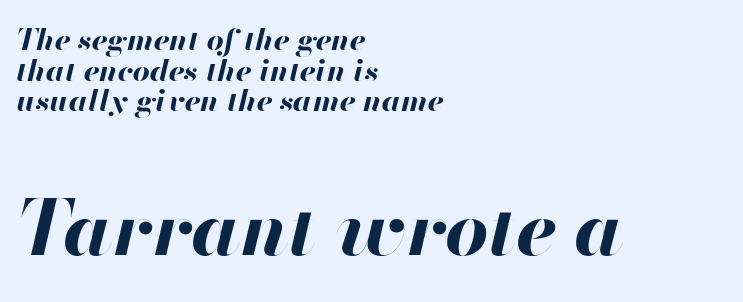
{"italic": "yes", "lean": "right", "slant_degrees": 13, "bold": "yes", "weight": "bold", "width": "normal", "stroke_contrast": "high", "x_height": "small", "monospaced": "no", "underline": "no", "align": "left", "line_spacing": "tight", "line_spacing_ratio": 1.02, "letter_spacing": "normal", "letter_spacing_em": 0.0, "larger_block": "second", "size_ratio": 2.53, "glyph_px": 76}
